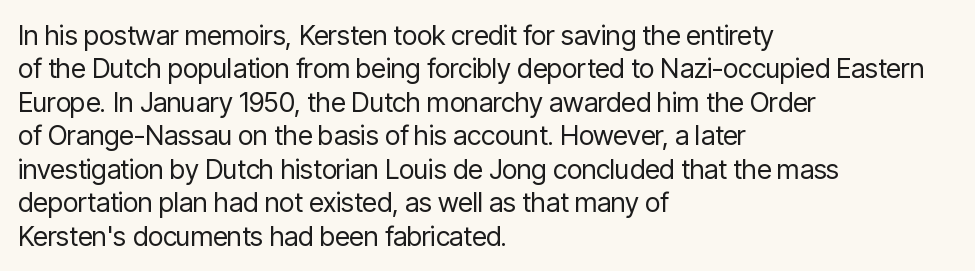
No letter is thick-stroked: the sample isn't bold. This rendering leaves character spacing at its baseline value. A bare baseline throughout the passage. Line beginnings align vertically; line endings do not. This sample uses an upright cut, with every glyph sitting square on the baseline.
